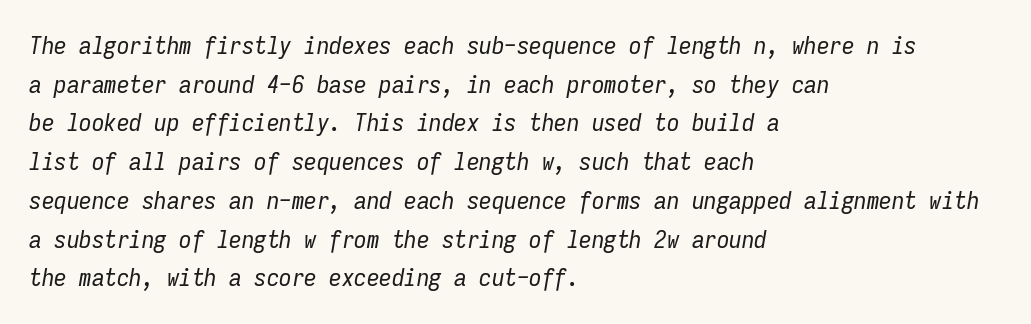
Notice how the stems are inclined rather than vertical — that's the hallmark of italics. Whoever set this chose a conventional vertical rhythm. All the whitespace from short lines collects on the right. In terms of letterspacing, this is plain default setting. Honestly, there is no underline to notice here at all. Stroke mass is kept to a normal reading level or below.
